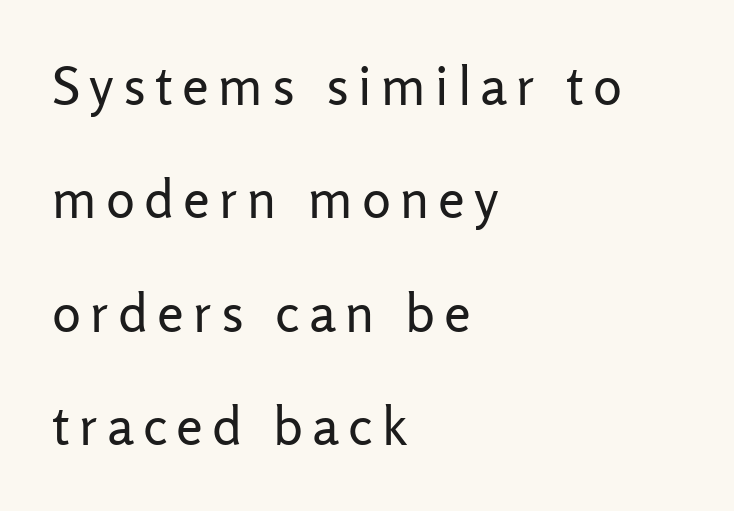
Is this a fixed-width face? No — the glyphs have proportional, varying widths. If you drew a ruler down the left edge, every line would touch it. Notice the wide empty band between every row — that's loose leading. No word sits above an underline.
